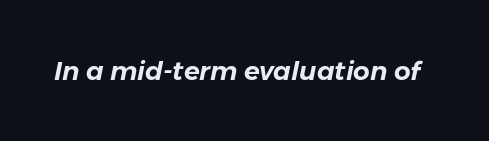
Q: Is the text italic (slanted)? A: Yes, it leans right by about 11 degrees.
Q: Is the text underlined? A: No.
Q: Is the spacing between letters normal or unusually wide? A: Normal.
